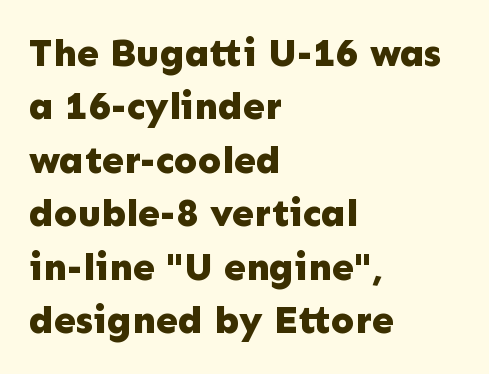
{"serif": "no", "italic": "no", "bold": "yes", "weight": "bold", "width": "normal", "stroke_contrast": "low", "x_height": "medium", "monospaced": "no", "underline": "no", "align": "left", "line_spacing": "normal", "line_spacing_ratio": 1.37, "letter_spacing": "normal", "letter_spacing_em": 0.0, "glyph_px": 39}
